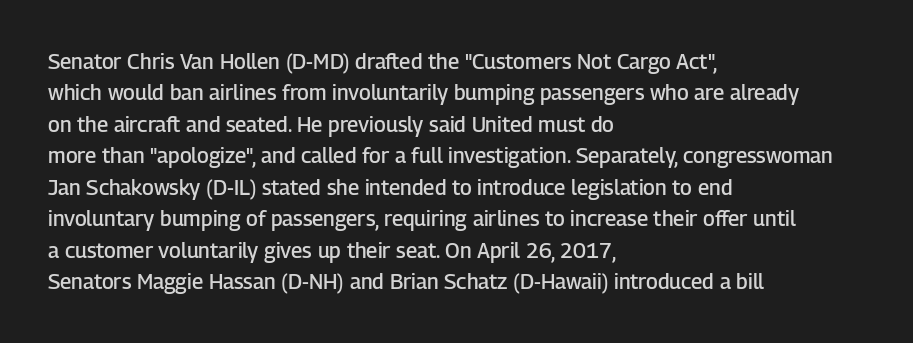
The glyphs have the mass of a demibold cut, below bold. The compositor pushed each line to the left boundary. The passage shown is not underscored anywhere. Caption: standard tracking, unaltered. Reading down the column, the eye jumps a familiar distance to each next line. The axis of the letterforms is exactly vertical.
